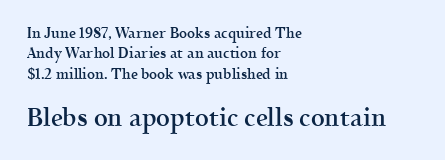
The image shows 24 px text type, upright; set left-aligned, normal line spacing (1.46x), normal letter spacing, not underlined; the second (bottom) block is 1.71x larger.
